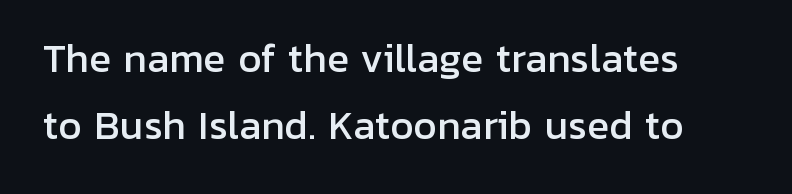
{"serif": "no", "italic": "no", "width": "normal", "stroke_contrast": "low", "x_height": "medium", "monospaced": "no", "underline": "no", "line_spacing_ratio": 1.82, "letter_spacing": "normal", "letter_spacing_em": 0.0, "glyph_px": 37}
